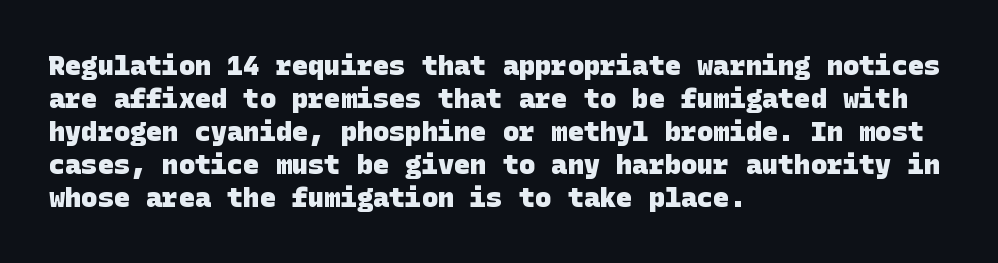
The image shows 27 px bold type; set left-aligned, line spacing 1.22x, normal letter spacing, not underlined.
